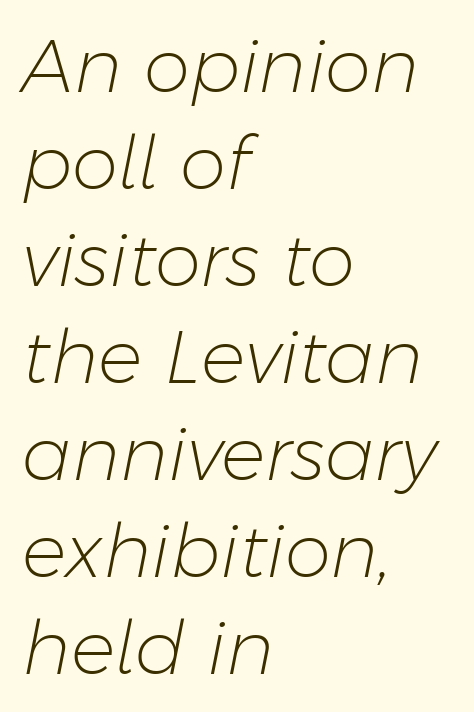
The image shows 74 px light type, italic (leaning right); set left-aligned, normal line spacing (1.31x), normal letter spacing, not underlined; low stroke contrast and a medium x-height.
